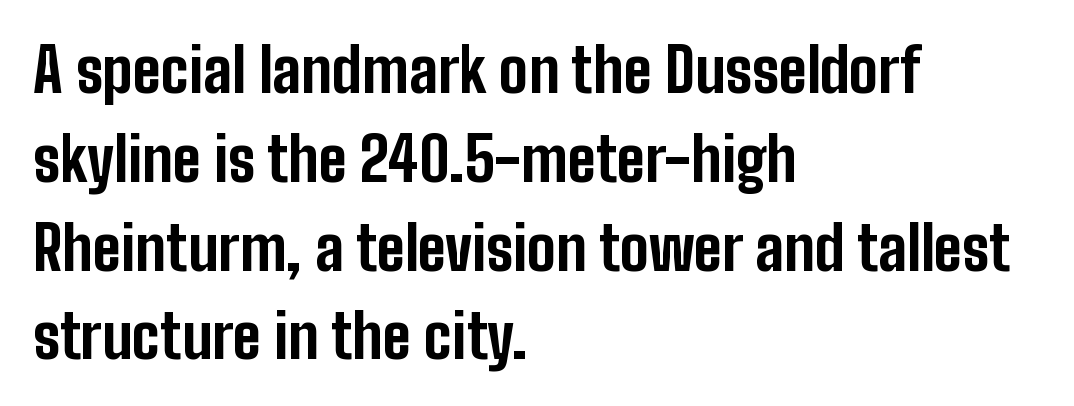
The image shows 60 px bold, condensed sans-serif type, upright; set left-aligned, normal line spacing (1.48x), normal letter spacing, not underlined; low stroke contrast and a medium x-height.
